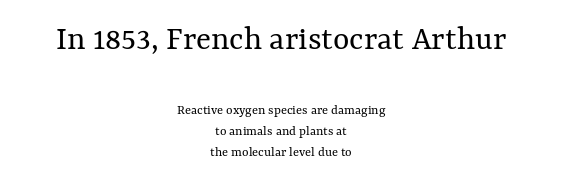
{"italic": "no", "bold": "no", "weight": "regular", "width": "normal", "stroke_contrast": "medium", "x_height": "medium", "monospaced": "no", "underline": "no", "align": "center", "line_spacing": "normal", "line_spacing_ratio": 1.49, "letter_spacing": "normal", "letter_spacing_em": 0.0, "larger_block": "first", "size_ratio": 2.5, "glyph_px": 35}
